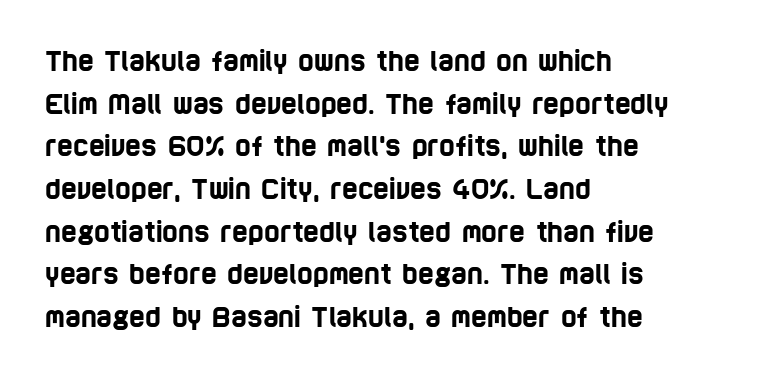
The image shows 27 px text type; set left-aligned, normal line spacing (1.58x), normal letter spacing, not underlined.
